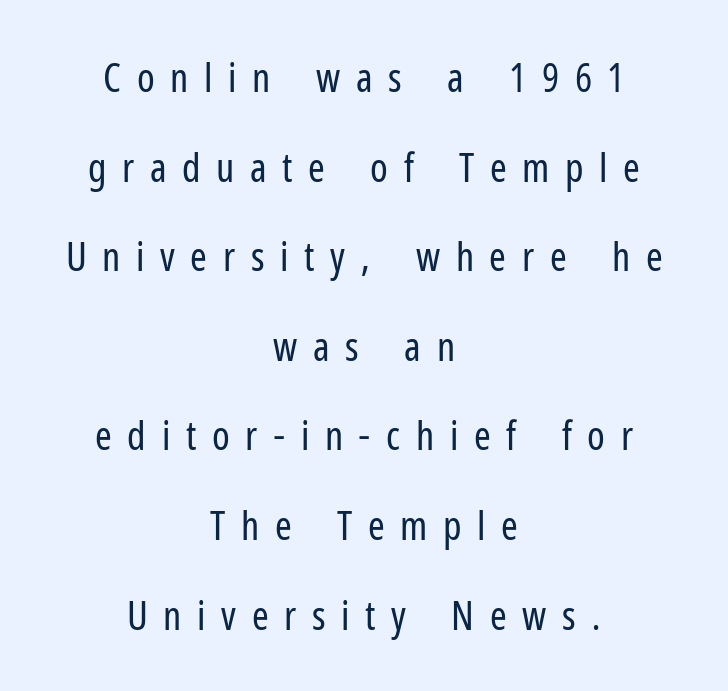
{"serif": "no", "italic": "no", "bold": "no", "weight": "regular", "width": "condensed", "stroke_contrast": "low", "x_height": "medium", "monospaced": "no", "underline": "no", "align": "center", "line_spacing": "loose", "line_spacing_ratio": 2.24, "letter_spacing": "wide", "letter_spacing_em": 0.39, "glyph_px": 40}
